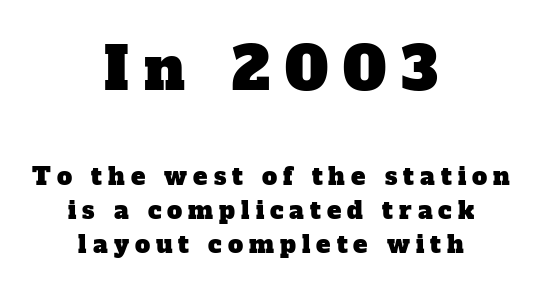
Q: Is the typeface a serif or a sans-serif typeface? A: Serif.
Q: Is the text underlined? A: No.
Q: How is the paragraph aligned? A: Centered.
Q: Is the spacing between letters normal or unusually wide? A: Unusually wide.
Q: Is the spacing between lines tight, normal or loose? A: Normal.
Q: Which block of text is set in a larger size, the first (top) or the second (bottom)? A: The first (top) one.
Q: Width (condensed, normal, or wide)? A: Normal.
Q: Stroke contrast? A: Low.
Q: x-height? A: Medium.
Q: Monospaced? A: No.
